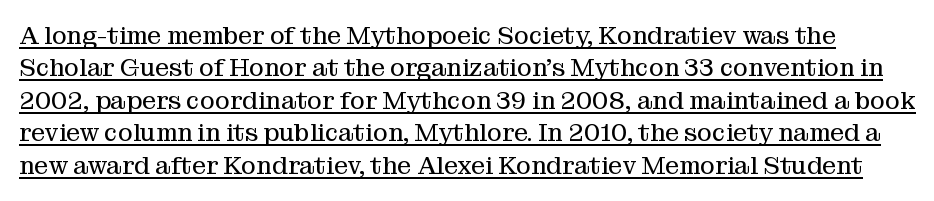
Q: Is the text bold? A: No.
Q: Is the text italic (slanted)? A: No, it is upright.
Q: Is the text underlined? A: Yes.
Q: Is the spacing between letters normal or unusually wide? A: Normal.
Q: Is the spacing between lines tight, normal or loose? A: Normal.
